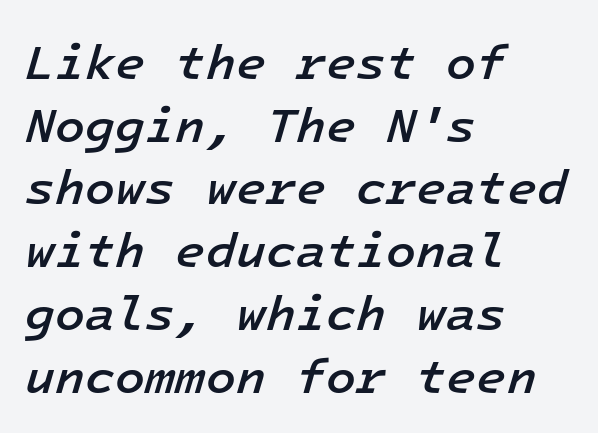
{"italic": "yes", "lean": "right", "slant_degrees": 16, "bold": "semi", "weight": "semibold", "width": "normal", "stroke_contrast": "low", "x_height": "medium", "monospaced": "yes", "underline": "no", "align": "left", "line_spacing": "normal", "line_spacing_ratio": 1.28, "letter_spacing": "normal", "letter_spacing_em": 0.0, "glyph_px": 49}
